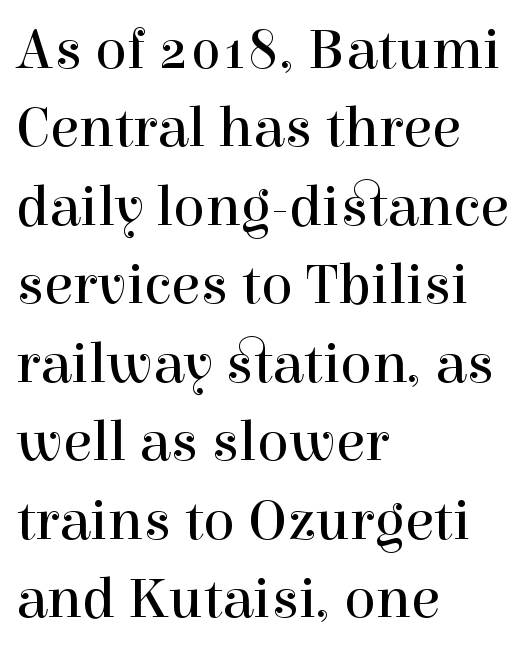
The image shows 59 px regular-weight serif type, upright; set left-aligned, normal line spacing (1.33x), normal letter spacing, not underlined; a medium x-height.
